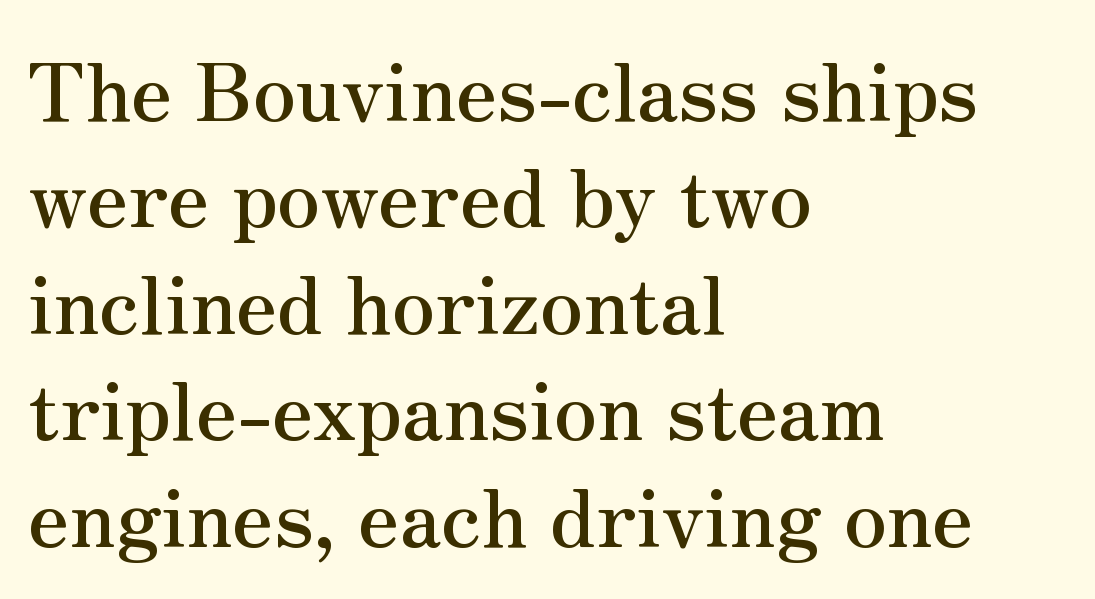
The image shows 80 px serif type, upright; set left-aligned, normal line spacing (1.33x), normal letter spacing, not underlined; medium stroke contrast and a small x-height.
